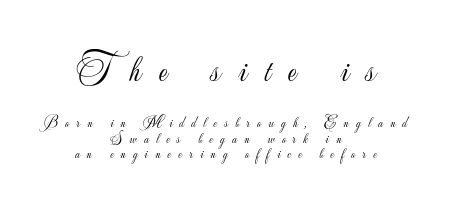
{"serif": "no", "bold": "no", "weight": "light", "width": "normal", "stroke_contrast": "low", "x_height": "small", "monospaced": "no", "underline": "no", "align": "center", "line_spacing": "tight", "line_spacing_ratio": 1.04, "letter_spacing": "wide", "letter_spacing_em": 0.48, "larger_block": "first", "size_ratio": 2.47, "glyph_px": 37}
